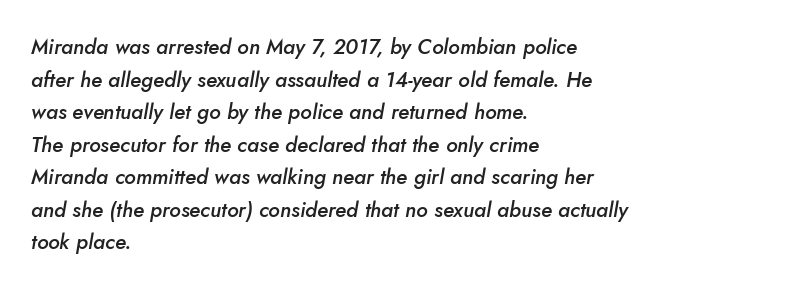
The rendering uses a semibold face; strokes are thickened but not to full bold. Designer's note — italics engaged. The space beneath each line is pristine and unruled. No extra tracking has been applied to these lines.
